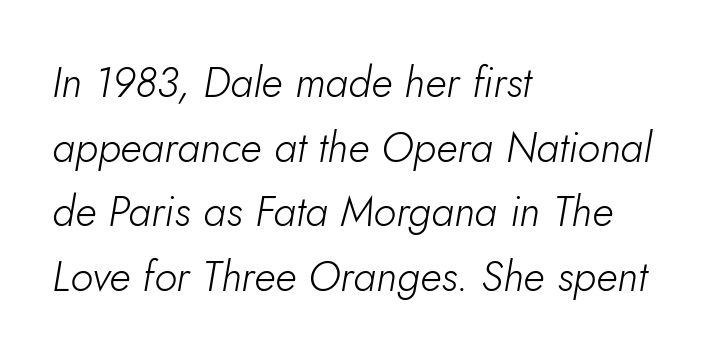
The image shows 42 px light type, italic (leaning right); set left-aligned, normal line spacing (1.54x), normal letter spacing, not underlined; low stroke contrast and a small x-height.
